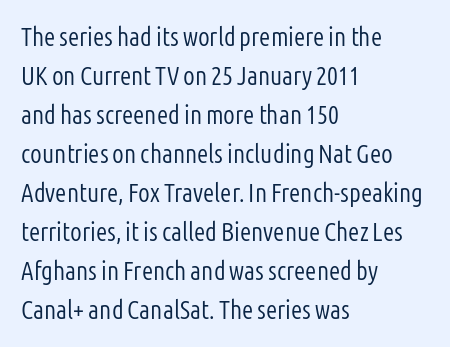
Each new line begins a customary step beneath the previous one. Students, note that the glyphs here touch the page at normal intervals. Letters rest on an invisible, unmarked baseline. Posture: upright roman.
